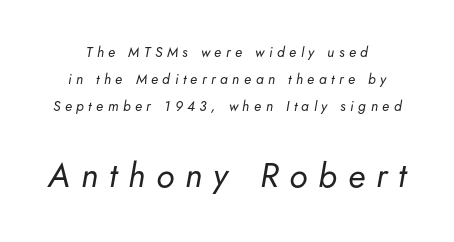
{"italic": "yes", "lean": "right", "slant_degrees": 5, "bold": "no", "weight": "regular", "width": "normal", "stroke_contrast": "low", "x_height": "small", "monospaced": "no", "underline": "no", "line_spacing": "loose", "line_spacing_ratio": 1.92, "letter_spacing": "wide", "letter_spacing_em": 0.32, "larger_block": "second", "size_ratio": 2.43, "glyph_px": 34}
